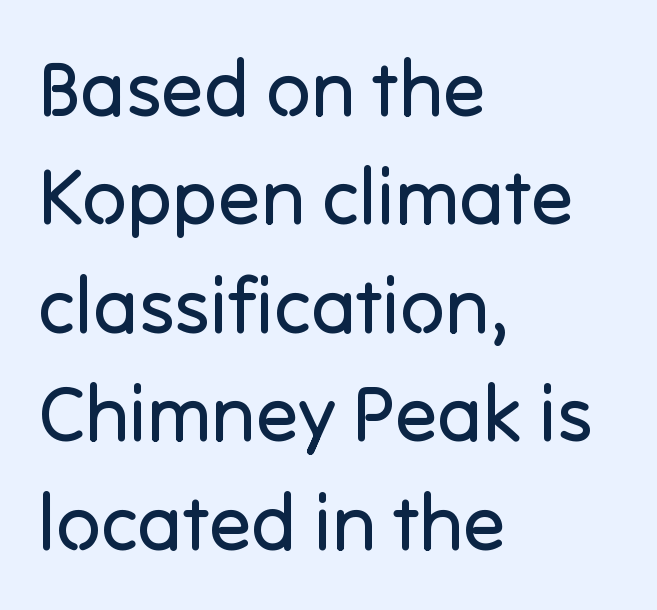
The image shows 78 px regular-weight sans-serif type, upright; set left-aligned, normal line spacing (1.39x), normal letter spacing, not underlined; low stroke contrast and a medium x-height.
